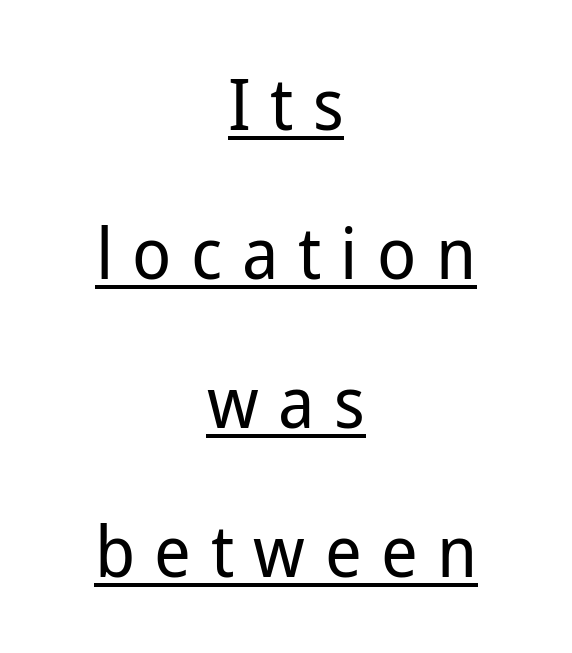
The image shows 72 px regular-weight sans-serif type, upright; set centered, loose line spacing (2.07x), unusually wide letter spacing (+0.27 em), underlined; low stroke contrast and a medium x-height.
